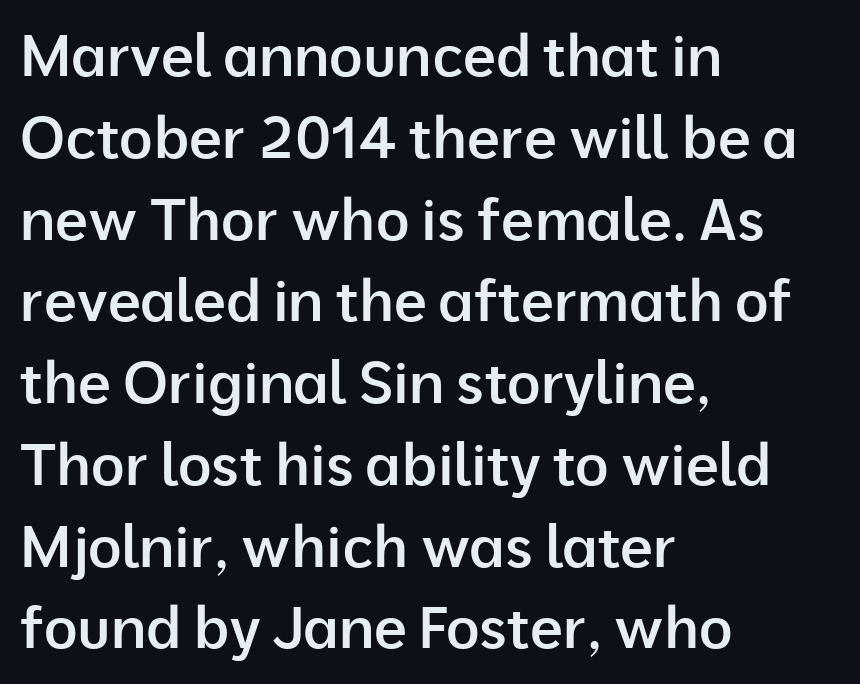
Q: Is the text bold? A: Semi-bold.
Q: Is the text italic (slanted)? A: No, it is upright.
Q: Is the typeface a serif or a sans-serif typeface? A: Sans-serif.
Q: Is the text underlined? A: No.
Q: How is the paragraph aligned? A: Left-aligned.
Q: Is the spacing between letters normal or unusually wide? A: Normal.
Q: Is the spacing between lines tight, normal or loose? A: Normal.
Q: Width (condensed, normal, or wide)? A: Normal.
Q: Stroke contrast? A: Low.
Q: x-height? A: Medium.
Q: Monospaced? A: No.
